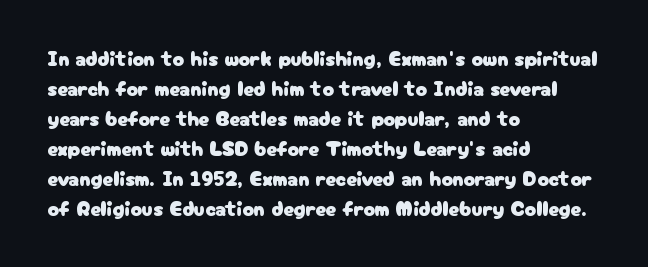
{"italic": "no", "underline": "no", "align": "left", "line_spacing": "normal", "line_spacing_ratio": 1.43, "letter_spacing": "normal", "letter_spacing_em": 0.0, "glyph_px": 21}
